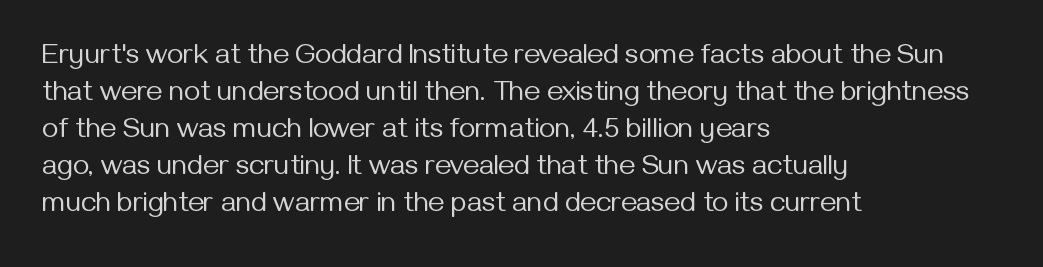
The image shows 28 px regular-weight sans-serif type, upright; set left-aligned, normal line spacing (1.32x), normal letter spacing, not underlined; medium stroke contrast and a medium x-height.
